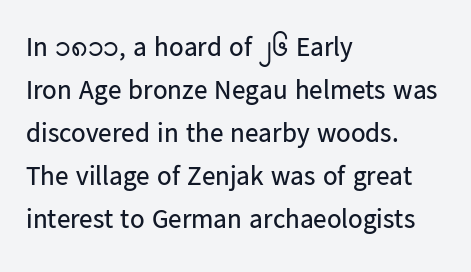
Line beginnings align vertically; line endings do not. Quick note: not italic, upright. No chunkiness to these letters — they're not bold. Default kerning and tracking; the words read as compact shapes.
